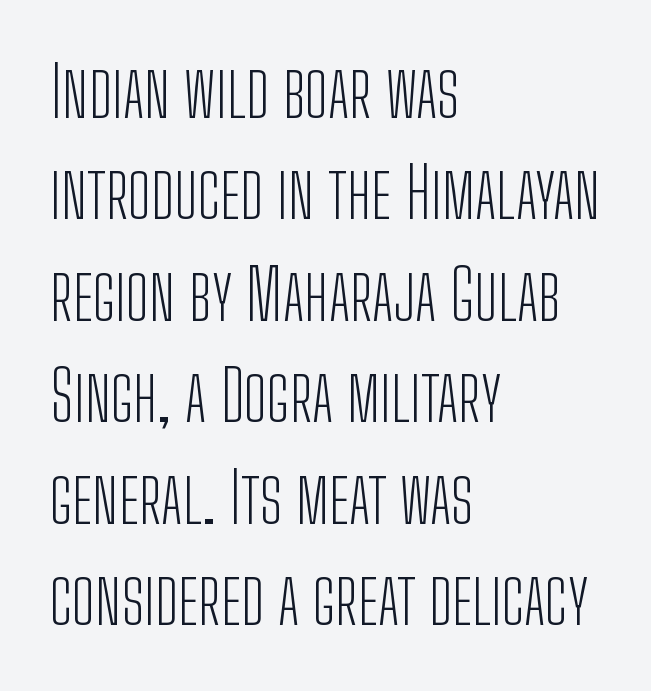
The image shows 69 px light, condensed sans-serif type, upright; set left-aligned, normal line spacing (1.47x), normal letter spacing, not underlined; low stroke contrast and a medium x-height.
